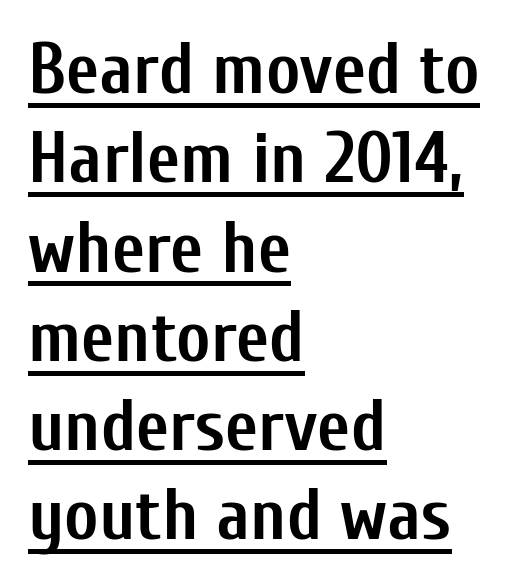
{"serif": "no", "italic": "no", "bold": "yes", "weight": "semibold", "width": "condensed", "stroke_contrast": "low", "x_height": "medium", "monospaced": "no", "underline": "yes", "align": "left", "line_spacing_ratio": 1.24, "letter_spacing": "normal", "letter_spacing_em": 0.0, "glyph_px": 72}
